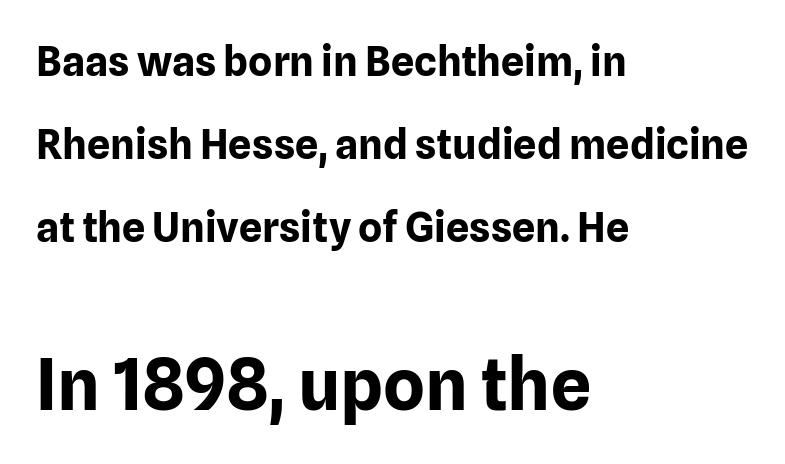
Q: Is the text bold? A: Yes.
Q: Is the text italic (slanted)? A: No, it is upright.
Q: Is the typeface a serif or a sans-serif typeface? A: Sans-serif.
Q: Is the text underlined? A: No.
Q: How is the paragraph aligned? A: Left-aligned.
Q: Is the spacing between letters normal or unusually wide? A: Normal.
Q: Is the spacing between lines tight, normal or loose? A: Loose.
Q: Which block of text is set in a larger size, the first (top) or the second (bottom)? A: The second (bottom) one.
Q: Width (condensed, normal, or wide)? A: Normal.
Q: Stroke contrast? A: Low.
Q: x-height? A: Medium.
Q: Monospaced? A: No.
